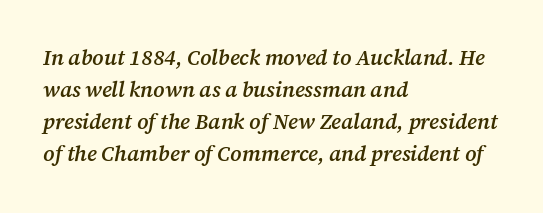
The image shows 21 px text type, italic (leaning right); set left-aligned, normal line spacing (1.53x), normal letter spacing, not underlined.
